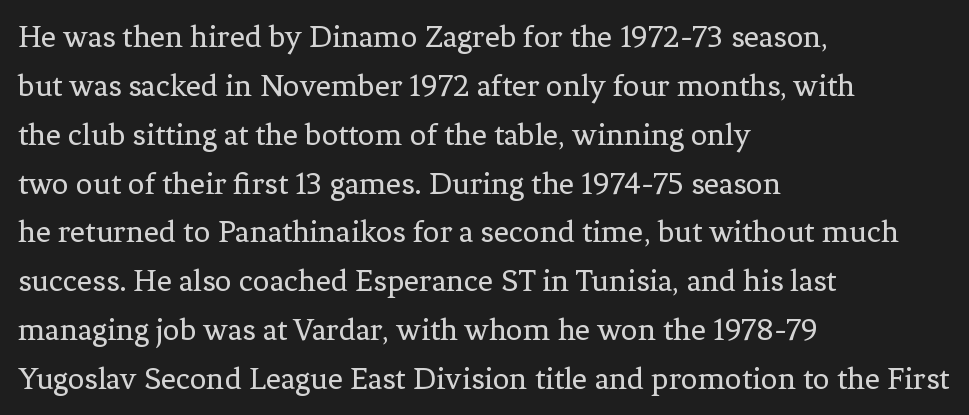
Does extra space separate the letters? No, they use regular spacing. The line-height multiplier appears to be the usual default. The weight would be labelled regular, book, light, or lighter still. Small tapered or slab feet sit at the stroke ends, so this counts as serif. Unmarked baselines from the first word to the last. The letters stand upright; this is a roman face.
